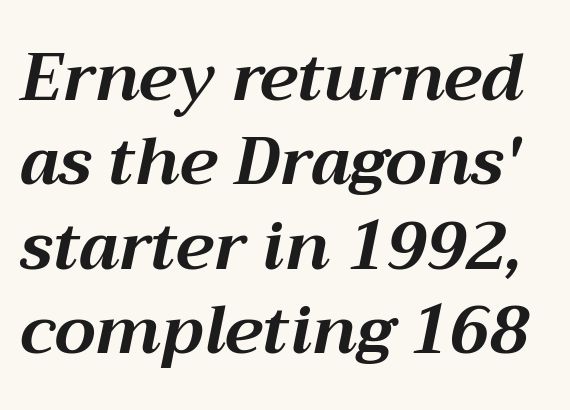
The image shows 66 px bold type, italic (leaning right); set normal line spacing (1.28x), normal letter spacing, not underlined; medium stroke contrast and a medium x-height.
